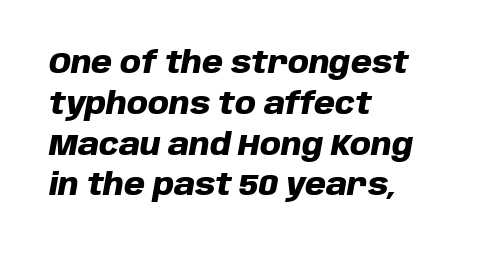
Q: Is the text bold? A: Yes.
Q: Is the text italic (slanted)? A: Yes, it leans right by about 10 degrees.
Q: Is the text underlined? A: No.
Q: How is the paragraph aligned? A: Left-aligned.
Q: Is the spacing between letters normal or unusually wide? A: Normal.
Q: Is the spacing between lines tight, normal or loose? A: Normal.
Q: Width (condensed, normal, or wide)? A: Normal.
Q: Stroke contrast? A: Low.
Q: x-height? A: Large.
Q: Monospaced? A: No.
